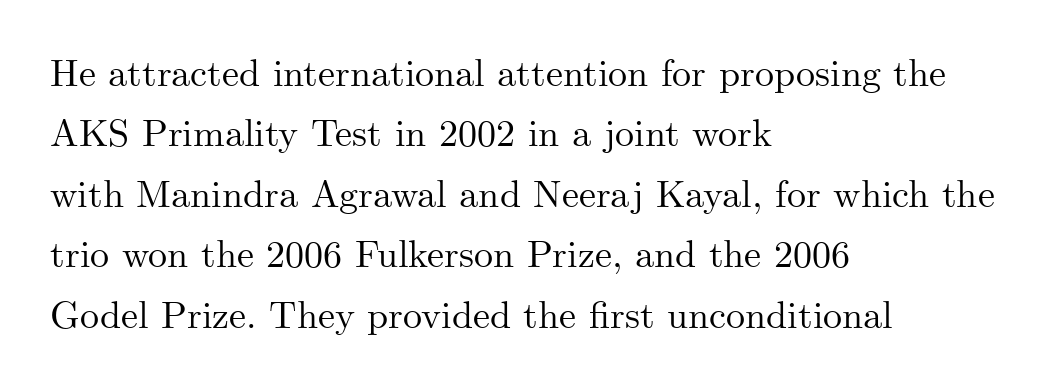
Descender tails drop into unmarked territory. Caption: multi-line text, flush left, ragged right. The leading is moderate, giving the passage an even texture. Spacing verdict: proportional, widths tailored to each character.
